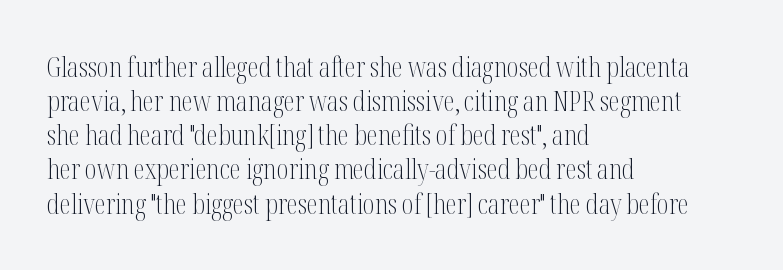
Q: Is the text bold? A: No.
Q: Is the text italic (slanted)? A: No, it is upright.
Q: Is the typeface a serif or a sans-serif typeface? A: Serif.
Q: Is the text underlined? A: No.
Q: How is the paragraph aligned? A: Left-aligned.
Q: Is the spacing between letters normal or unusually wide? A: Normal.
Q: Width (condensed, normal, or wide)? A: Condensed.
Q: Stroke contrast? A: Medium.
Q: x-height? A: Medium.
Q: Monospaced? A: No.
